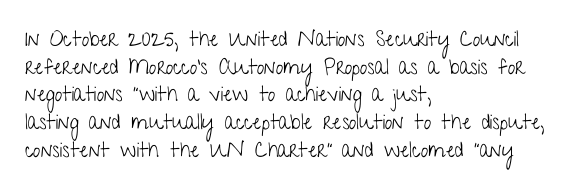
Every stem runs plumb, perpendicular to the baseline. Leftover space on each line is placed entirely after the last word. Check the space under the baseline: it is left empty. This reads as an unemphasized weight, regular at the heaviest. Caption: standard tracking, unaltered.
